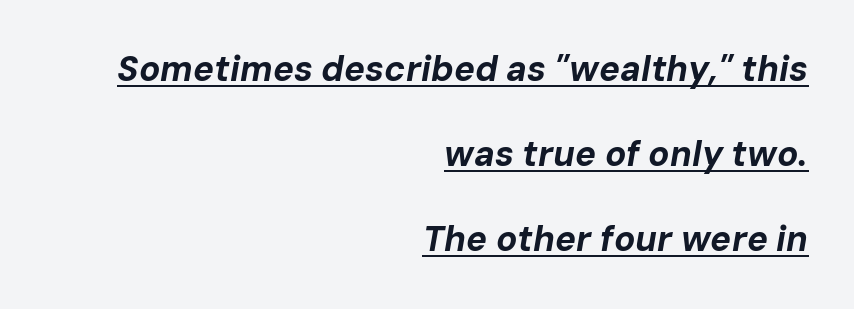
The image shows 35 px bold type, italic (leaning right); set right-aligned, loose line spacing (2.43x), normal letter spacing, underlined; low stroke contrast and a medium x-height.
